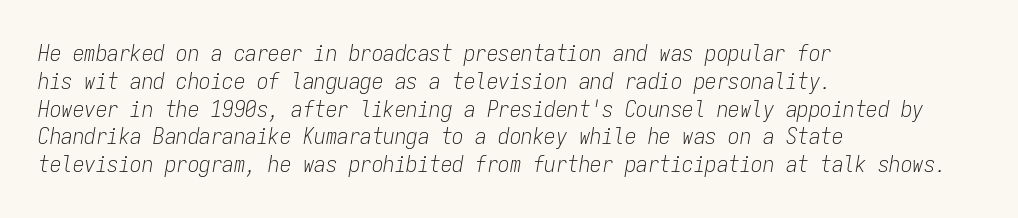
Only glyphs here, with clear space below each row. Line beginnings align vertically; line endings do not. Stroke mass is kept to a normal reading level or below. Characters follow at the spacing the type designer built in. The letters are slanted; this is an italic face.
